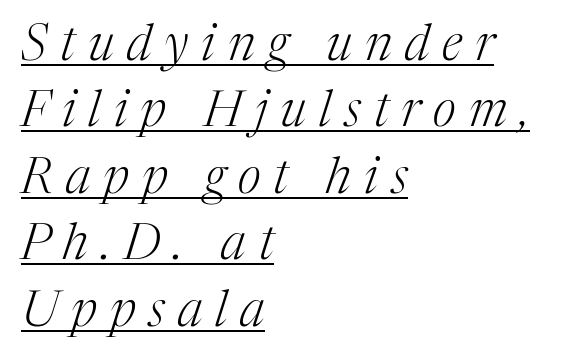
{"serif": "yes", "italic": "yes", "lean": "right", "slant_degrees": 17, "bold": "no", "weight": "light", "width": "normal", "stroke_contrast": "medium", "x_height": "medium", "monospaced": "no", "underline": "yes", "align": "left", "line_spacing": "normal", "line_spacing_ratio": 1.33, "letter_spacing": "wide", "letter_spacing_em": 0.26, "glyph_px": 50}
